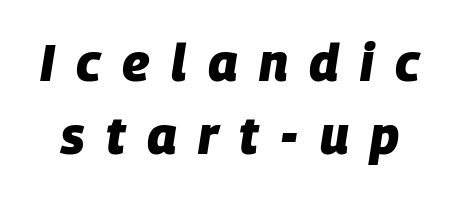
{"italic": "yes", "lean": "right", "slant_degrees": 9, "bold": "yes", "weight": "heavy", "width": "normal", "stroke_contrast": "low", "x_height": "large", "monospaced": "no", "underline": "no", "line_spacing": "normal", "line_spacing_ratio": 1.44, "letter_spacing": "wide", "letter_spacing_em": 0.42, "glyph_px": 51}
